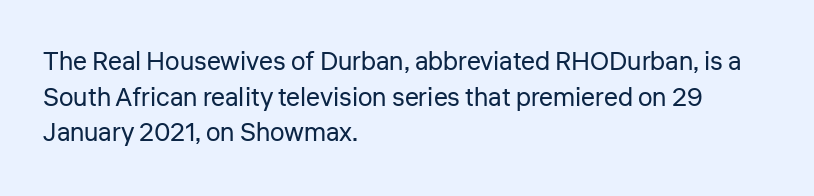
The line texture is even and compact thanks to regular tracking. Honestly, the row spacing looks completely unremarkable. Every row of glyphs begins at an identical x-position on the left. The letters stand straight up with perfectly vertical stems. Stroke thickness stays within the range of a standard reading face or lighter. Unmarked baselines from the first word to the last.
